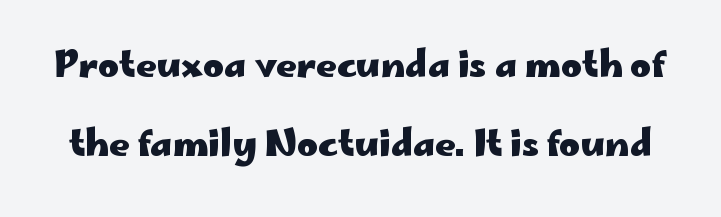
The image shows 36 px heavy, wide sans-serif type, upright; set loose line spacing (2.19x), normal letter spacing, not underlined; low stroke contrast and a small x-height.
